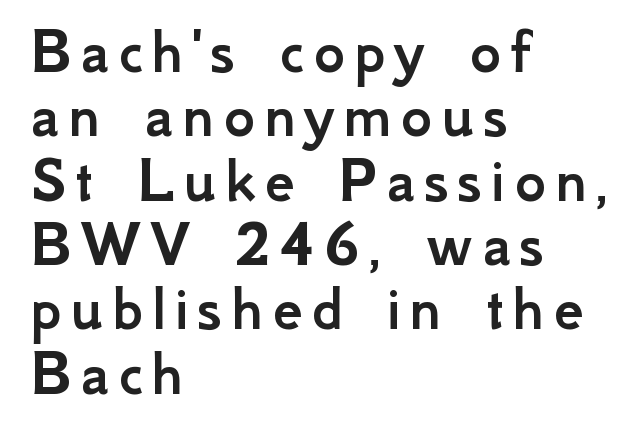
{"serif": "no", "italic": "no", "width": "normal", "stroke_contrast": "low", "x_height": "small", "monospaced": "no", "underline": "no", "align": "left", "line_spacing": "tight", "line_spacing_ratio": 0.96, "glyph_px": 67}
